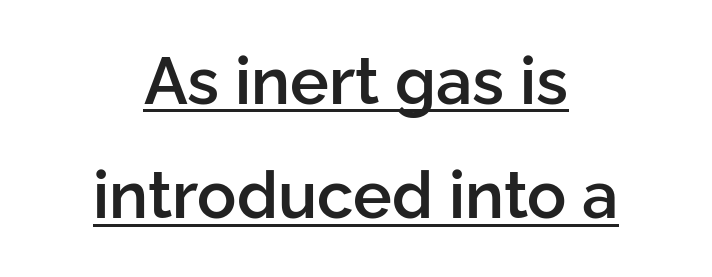
The image shows 65 px semibold sans-serif type, upright; set centered, line spacing 1.76x, normal letter spacing, underlined; low stroke contrast and a medium x-height.
